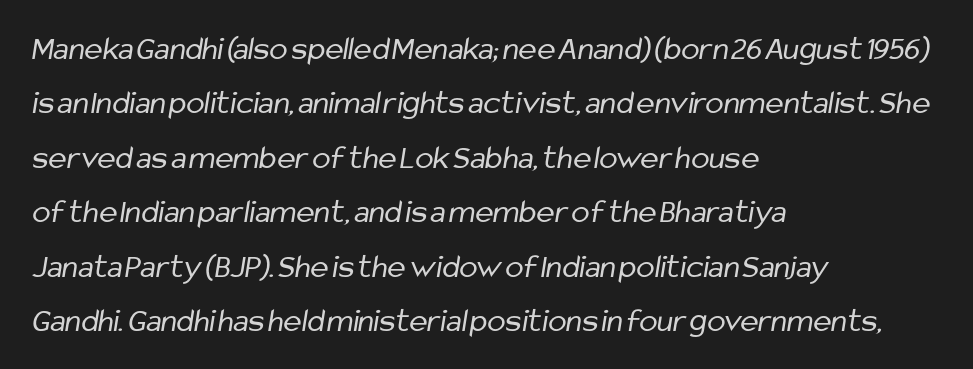
Q: Is the text bold? A: No.
Q: Is the typeface a serif or a sans-serif typeface? A: Sans-serif.
Q: Is the text underlined? A: No.
Q: How is the paragraph aligned? A: Left-aligned.
Q: Is the spacing between letters normal or unusually wide? A: Normal.
Q: Is the spacing between lines tight, normal or loose? A: Normal.
Q: Width (condensed, normal, or wide)? A: Condensed.
Q: Stroke contrast? A: Low.
Q: x-height? A: Medium.
Q: Monospaced? A: No.
